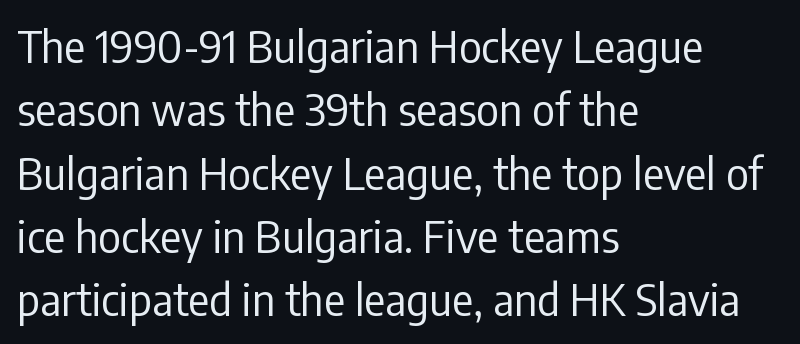
The image shows 44 px regular-weight, condensed sans-serif type, upright; set left-aligned, normal line spacing (1.44x), normal letter spacing, not underlined; low stroke contrast and a medium x-height.
